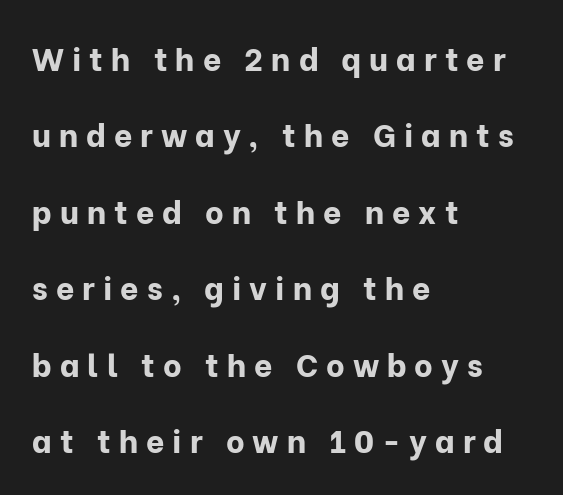
{"serif": "no", "italic": "no", "bold": "yes", "weight": "bold", "width": "normal", "stroke_contrast": "low", "x_height": "medium", "monospaced": "no", "underline": "no", "align": "left", "line_spacing": "loose", "line_spacing_ratio": 2.39, "letter_spacing": "wide", "letter_spacing_em": 0.25, "glyph_px": 32}
